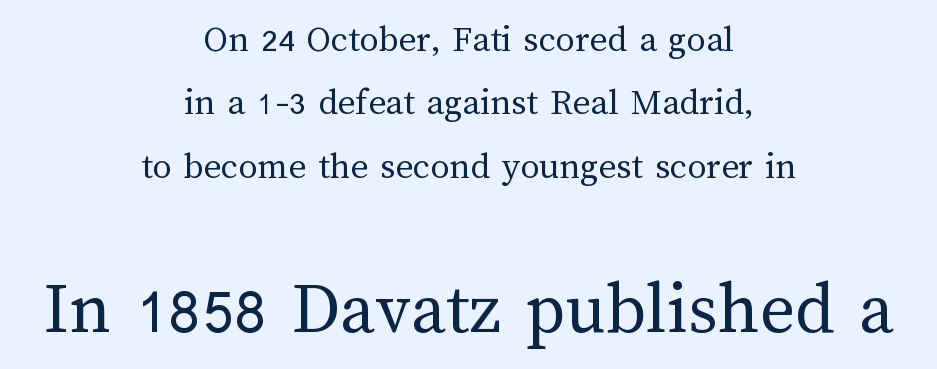
Q: Is the text bold? A: No.
Q: Is the text italic (slanted)? A: No, it is upright.
Q: Is the text underlined? A: No.
Q: How is the paragraph aligned? A: Centered.
Q: Is the spacing between letters normal or unusually wide? A: Normal.
Q: Is the spacing between lines tight, normal or loose? A: Normal.
Q: Which block of text is set in a larger size, the first (top) or the second (bottom)? A: The second (bottom) one.
Q: Width (condensed, normal, or wide)? A: Normal.
Q: Stroke contrast? A: Medium.
Q: x-height? A: Medium.
Q: Monospaced? A: No.
